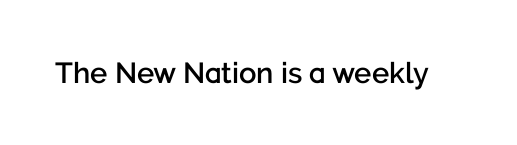
Q: Is the text bold? A: Semi-bold.
Q: Is the text italic (slanted)? A: No, it is upright.
Q: Is the typeface a serif or a sans-serif typeface? A: Sans-serif.
Q: Is the text underlined? A: No.
Q: Is the spacing between letters normal or unusually wide? A: Normal.
Q: Width (condensed, normal, or wide)? A: Normal.
Q: Stroke contrast? A: Low.
Q: x-height? A: Medium.
Q: Monospaced? A: No.
